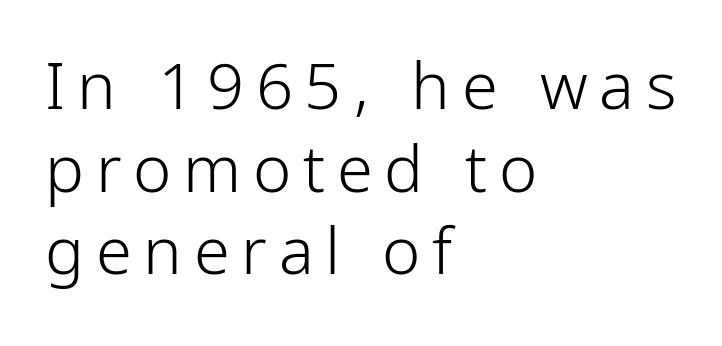
The image shows 65 px light, condensed sans-serif type, upright; set left-aligned, normal line spacing (1.27x), not underlined; low stroke contrast and a medium x-height.
